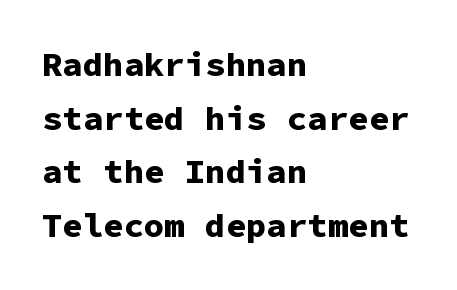
{"serif": "no", "italic": "no", "bold": "yes", "weight": "bold", "width": "normal", "stroke_contrast": "low", "x_height": "medium", "monospaced": "yes", "underline": "no", "align": "left", "line_spacing": "normal", "line_spacing_ratio": 1.58, "letter_spacing": "normal", "letter_spacing_em": 0.0, "glyph_px": 34}
